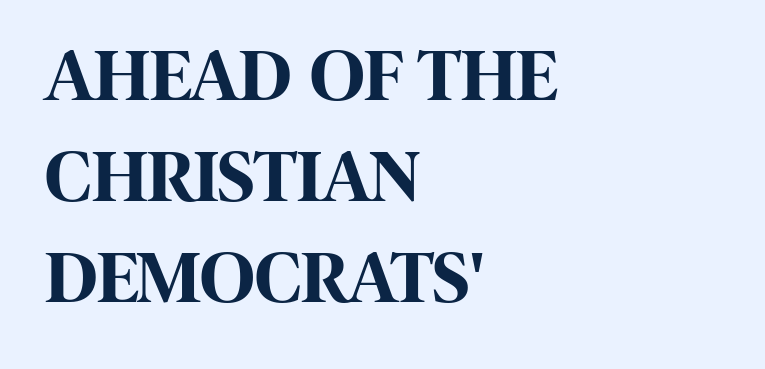
{"serif": "no", "italic": "no", "bold": "yes", "weight": "bold", "width": "condensed", "stroke_contrast": "high", "x_height": "large", "monospaced": "no", "underline": "no", "align": "left", "line_spacing": "normal", "line_spacing_ratio": 1.35, "letter_spacing": "normal", "letter_spacing_em": 0.0, "glyph_px": 75}
